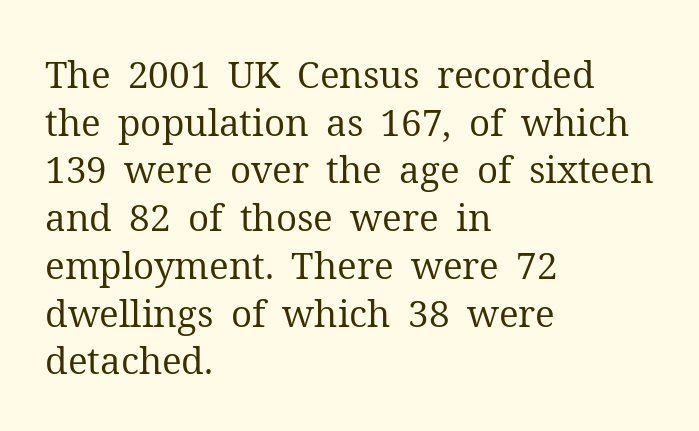
The image shows 37 px regular-weight serif type, upright; set left-aligned, normal line spacing (1.29x), normal letter spacing, not underlined; medium stroke contrast and a medium x-height.
